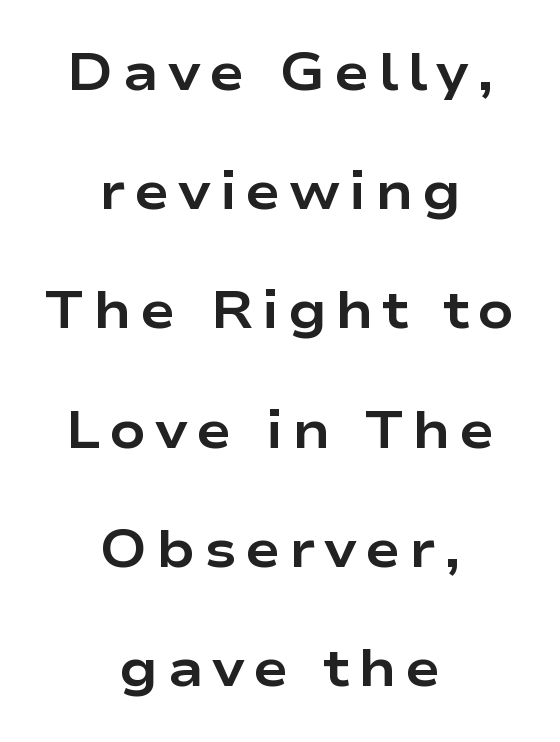
The image shows 53 px bold, wide sans-serif type, upright; set centered, loose line spacing (2.25x), not underlined; low stroke contrast and a medium x-height.
